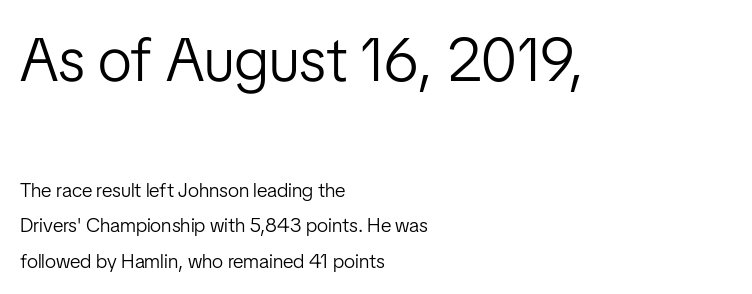
Q: Is the text bold? A: No.
Q: Is the text italic (slanted)? A: No, it is upright.
Q: Is the typeface a serif or a sans-serif typeface? A: Sans-serif.
Q: Is the text underlined? A: No.
Q: How is the paragraph aligned? A: Left-aligned.
Q: Is the spacing between letters normal or unusually wide? A: Normal.
Q: Which block of text is set in a larger size, the first (top) or the second (bottom)? A: The first (top) one.
Q: Width (condensed, normal, or wide)? A: Condensed.
Q: Stroke contrast? A: Low.
Q: x-height? A: Medium.
Q: Monospaced? A: No.
